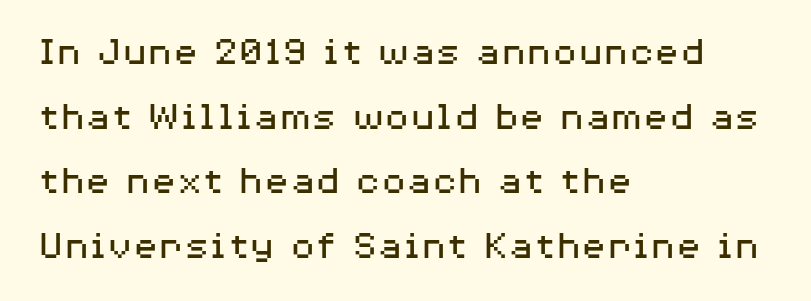
Ascenders rise straight up at ninety degrees. The area under the type is left untouched. Weight: not bold — regular or lighter. Do the characters align in a grid? No, the font is proportional. Baseline-to-baseline distance is the conventional proportion of letter height.
